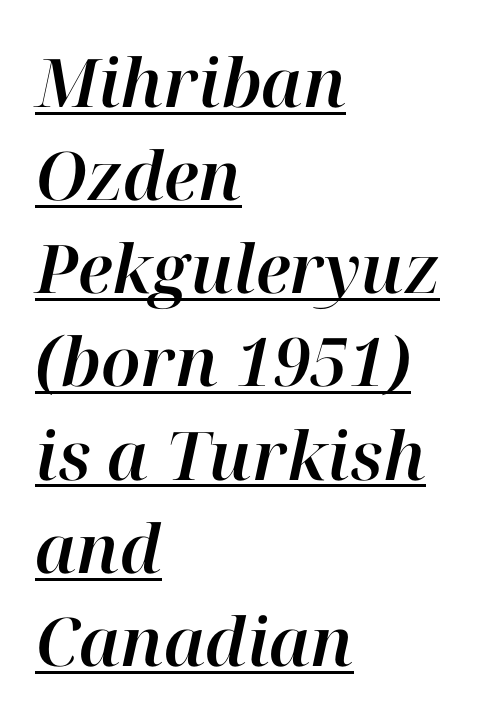
{"italic": "yes", "lean": "right", "slant_degrees": 12, "width": "normal", "stroke_contrast": "high", "x_height": "medium", "monospaced": "no", "underline": "yes", "align": "left", "line_spacing": "normal", "line_spacing_ratio": 1.39, "letter_spacing": "normal", "letter_spacing_em": 0.0, "glyph_px": 67}
